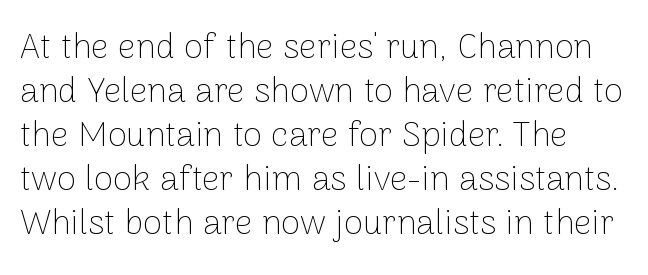
The image shows 35 px thin sans-serif type, upright; set normal line spacing (1.26x), normal letter spacing, not underlined; low stroke contrast and a medium x-height.
